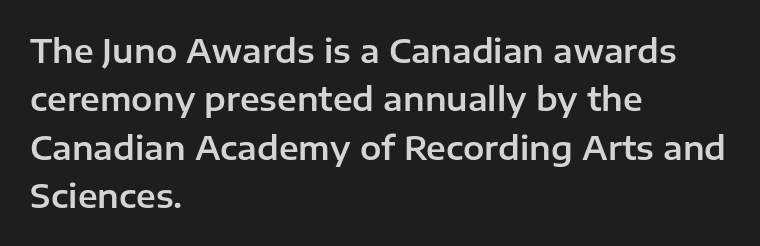
{"serif": "no", "italic": "no", "width": "normal", "stroke_contrast": "low", "x_height": "medium", "monospaced": "no", "underline": "no", "align": "left", "line_spacing": "normal", "line_spacing_ratio": 1.51, "letter_spacing": "normal", "letter_spacing_em": 0.0, "glyph_px": 32}
